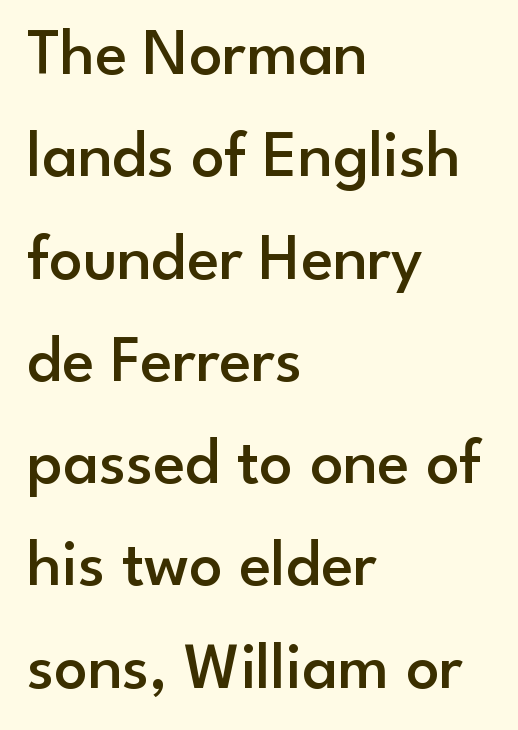
Q: Is the text bold? A: Semi-bold.
Q: Is the text italic (slanted)? A: No, it is upright.
Q: Is the typeface a serif or a sans-serif typeface? A: Sans-serif.
Q: Is the text underlined? A: No.
Q: How is the paragraph aligned? A: Left-aligned.
Q: Is the spacing between letters normal or unusually wide? A: Normal.
Q: Is the spacing between lines tight, normal or loose? A: Normal.
Q: Width (condensed, normal, or wide)? A: Normal.
Q: Stroke contrast? A: Low.
Q: x-height? A: Small.
Q: Monospaced? A: No.
